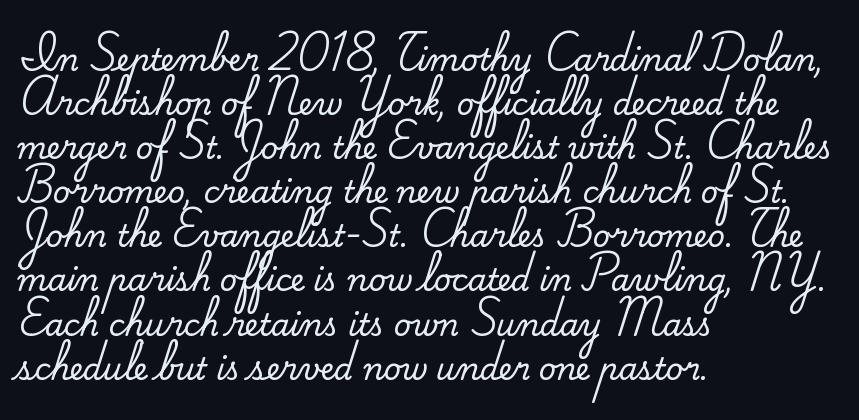
What kind of face is this? One with serifs. The strip under each line holds only bare page. Look at the tracking — it's just the regular setting, nothing added. The lines are quadded left. Character widths vary here, with narrow letters taking less room than wide ones.
